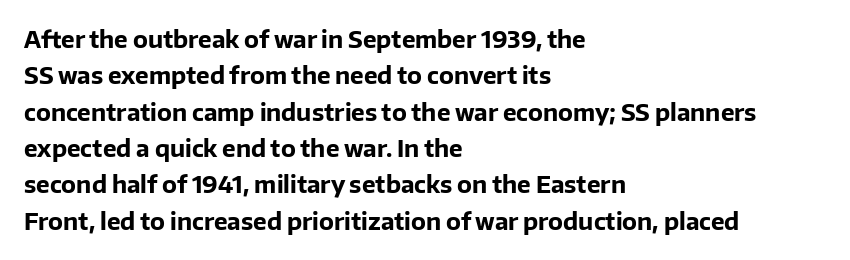
The image shows 23 px bold type, upright; set left-aligned, normal line spacing (1.58x), normal letter spacing, not underlined.
